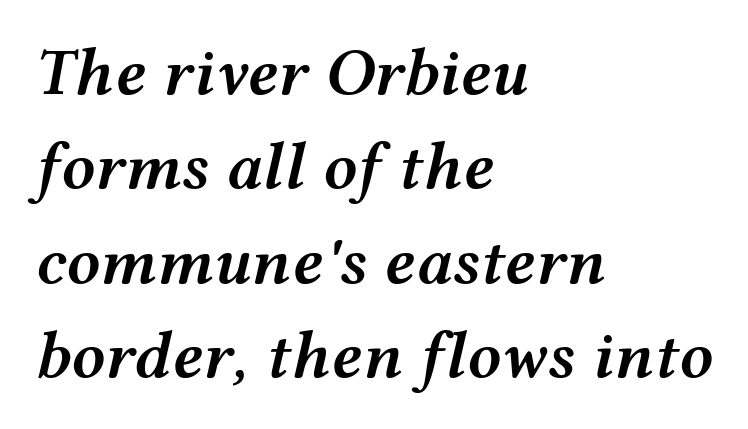
{"italic": "yes", "lean": "right", "slant_degrees": 12, "bold": "semi", "weight": "semibold", "width": "wide", "stroke_contrast": "medium", "x_height": "medium", "monospaced": "no", "underline": "no", "align": "left", "line_spacing": "normal", "line_spacing_ratio": 1.41, "letter_spacing": "normal", "letter_spacing_em": 0.0, "glyph_px": 67}
